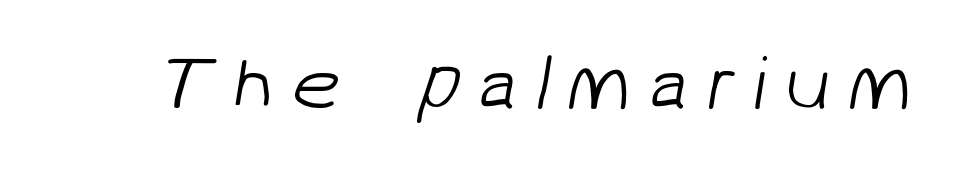
The image shows 78 px light sans-serif type; set unusually wide letter spacing (+0.22 em), not underlined; low stroke contrast and a medium x-height.
